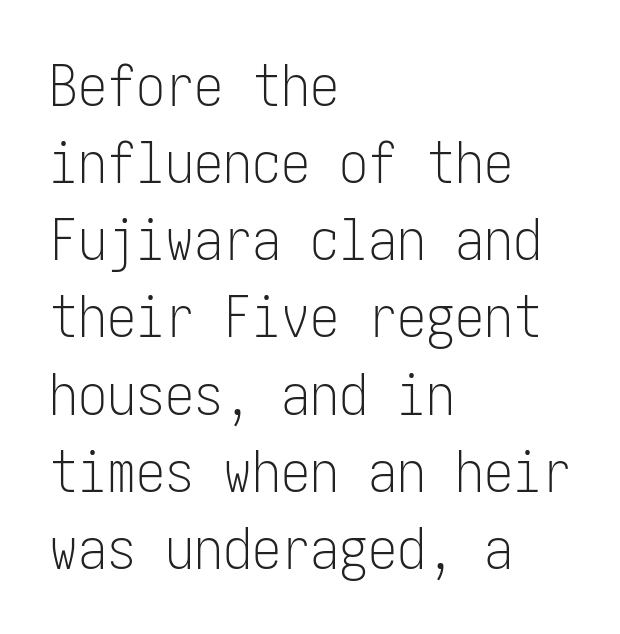
{"serif": "no", "italic": "no", "bold": "no", "weight": "light", "width": "condensed", "stroke_contrast": "low", "x_height": "medium", "underline": "no", "align": "left", "line_spacing": "normal", "line_spacing_ratio": 1.33, "letter_spacing": "normal", "letter_spacing_em": 0.0, "glyph_px": 58}
